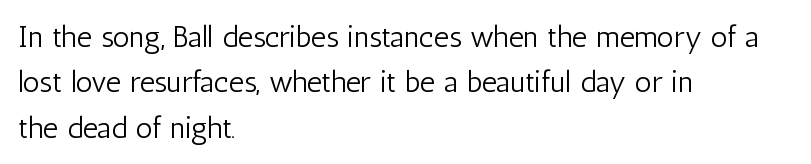
The image shows 30 px light, condensed sans-serif type, upright; set left-aligned, normal line spacing (1.51x), normal letter spacing, not underlined; low stroke contrast and a medium x-height.
